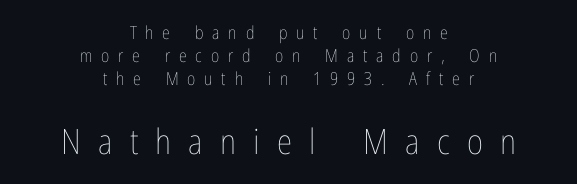
Q: Is the text bold? A: No.
Q: Is the text italic (slanted)? A: No, it is upright.
Q: Is the text underlined? A: No.
Q: How is the paragraph aligned? A: Centered.
Q: Is the spacing between letters normal or unusually wide? A: Unusually wide.
Q: Is the spacing between lines tight, normal or loose? A: Normal.
Q: Which block of text is set in a larger size, the first (top) or the second (bottom)? A: The second (bottom) one.
Q: Width (condensed, normal, or wide)? A: Condensed.
Q: Stroke contrast? A: Low.
Q: x-height? A: Medium.
Q: Monospaced? A: No.
